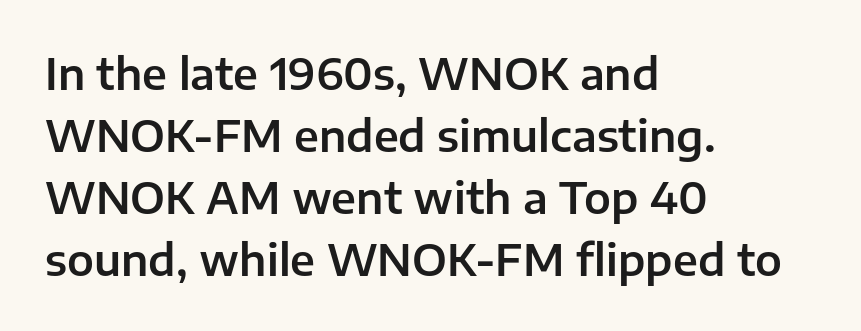
Students, observe: this is what conventionally led text looks like. Font category for this specimen: sans-serif. You can tell it's not italic because the verticals are truly vertical. The type is set solid horizontally, with unmodified tracking. The letters advance in unequal steps, a hallmark of proportional type. The zone under the glyphs is completely vacant.
